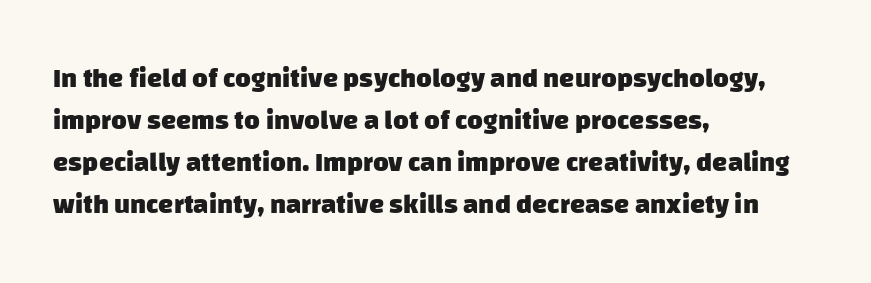
The image shows 27 px bold type; set left-aligned, normal line spacing (1.55x), normal letter spacing, not underlined.
